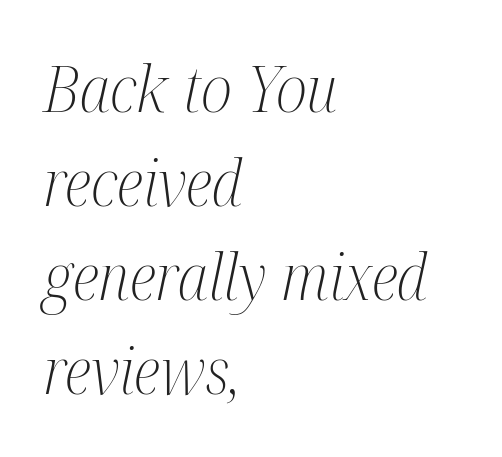
The image shows 64 px light, condensed serif type, italic (leaning right); set left-aligned, normal line spacing (1.47x), normal letter spacing, not underlined; medium stroke contrast and a medium x-height.
